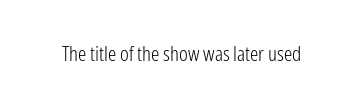
{"italic": "no", "bold": "no", "underline": "no", "letter_spacing": "normal", "letter_spacing_em": 0.0, "glyph_px": 21}
